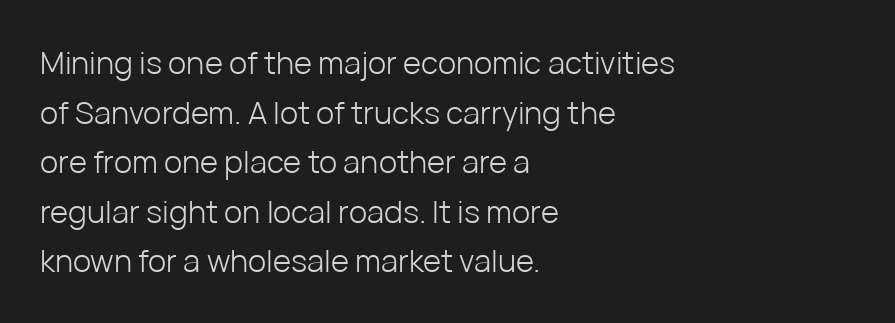
Think of a printed novel: that variable character pitch is what you see here. The rag falls on the right side of this text block. Rendered with straight, roman letterforms. Nobody touched the tracking dial on this one. Notice how descenders clear the ascenders below comfortably — that's standard leading. Are there feet on the stems? There aren't — it's a sans.
